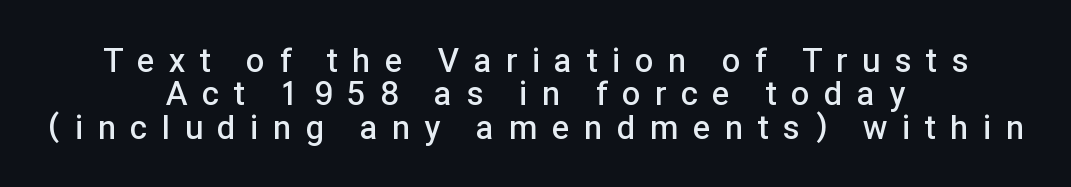
Q: Is the text bold? A: Semi-bold.
Q: Is the text italic (slanted)? A: No, it is upright.
Q: Is the typeface a serif or a sans-serif typeface? A: Sans-serif.
Q: Is the text underlined? A: No.
Q: How is the paragraph aligned? A: Centered.
Q: Is the spacing between letters normal or unusually wide? A: Unusually wide.
Q: Is the spacing between lines tight, normal or loose? A: Tight.
Q: Width (condensed, normal, or wide)? A: Normal.
Q: Stroke contrast? A: Low.
Q: x-height? A: Medium.
Q: Monospaced? A: No.
